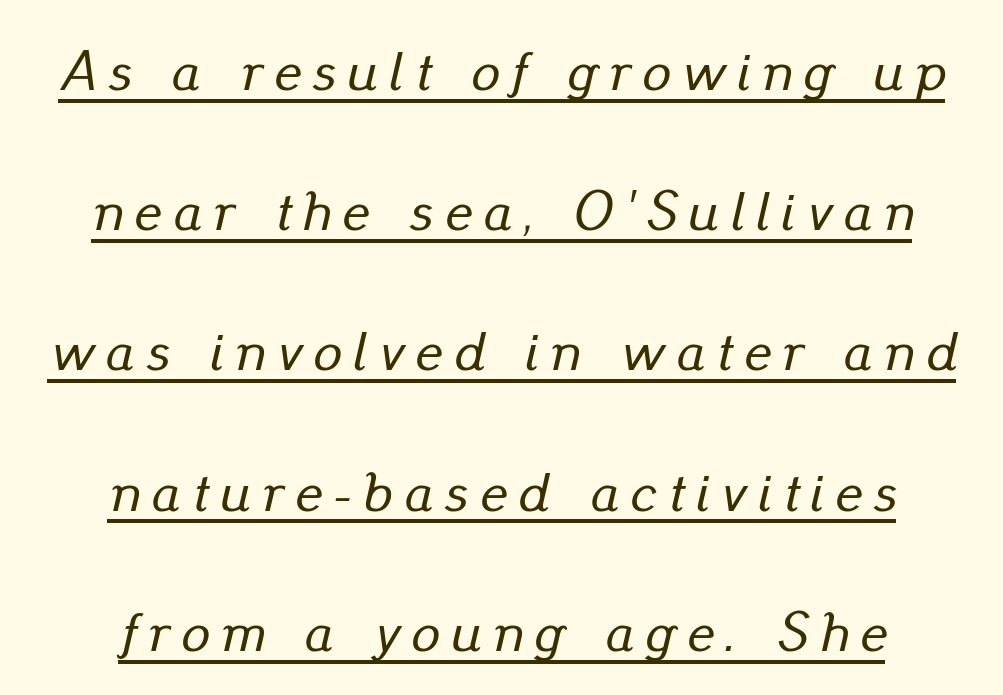
The image shows 57 px text type, italic (leaning right); set centered, loose line spacing (2.46x), unusually wide letter spacing (+0.2 em), underlined; low stroke contrast and a small x-height.
